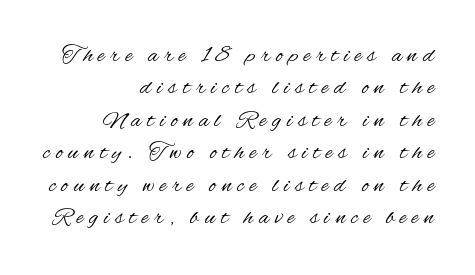
Q: Is the text bold? A: No.
Q: Is the text italic (slanted)? A: Yes.
Q: Is the text underlined? A: No.
Q: How is the paragraph aligned? A: Right-aligned.
Q: Is the spacing between letters normal or unusually wide? A: Unusually wide.
Q: Is the spacing between lines tight, normal or loose? A: Normal.
